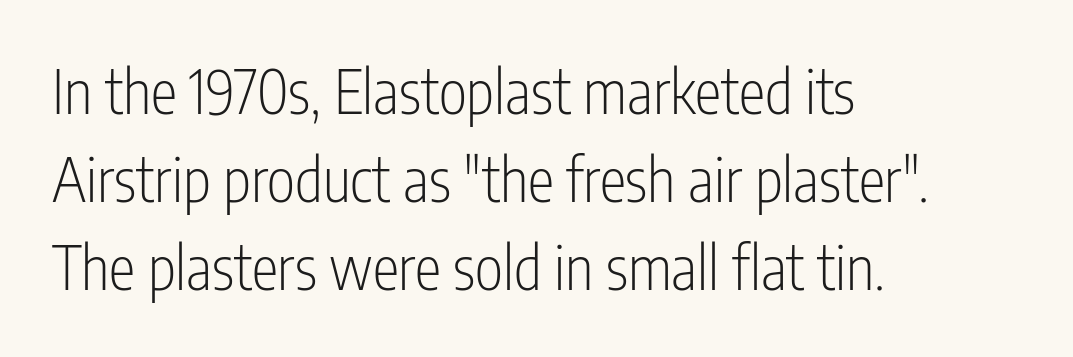
Q: Is the text bold? A: No.
Q: Is the text italic (slanted)? A: No, it is upright.
Q: Is the typeface a serif or a sans-serif typeface? A: Sans-serif.
Q: Is the text underlined? A: No.
Q: How is the paragraph aligned? A: Left-aligned.
Q: Is the spacing between letters normal or unusually wide? A: Normal.
Q: Is the spacing between lines tight, normal or loose? A: Normal.
Q: Width (condensed, normal, or wide)? A: Condensed.
Q: Stroke contrast? A: Low.
Q: x-height? A: Medium.
Q: Monospaced? A: No.
